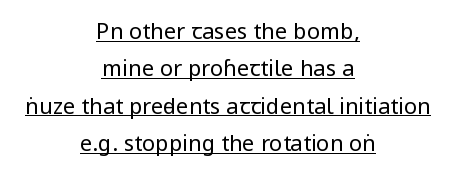
{"italic": "no", "bold": "no", "underline": "yes", "align": "center", "line_spacing": "normal", "line_spacing_ratio": 1.7, "letter_spacing": "normal", "letter_spacing_em": 0.0, "glyph_px": 22}
